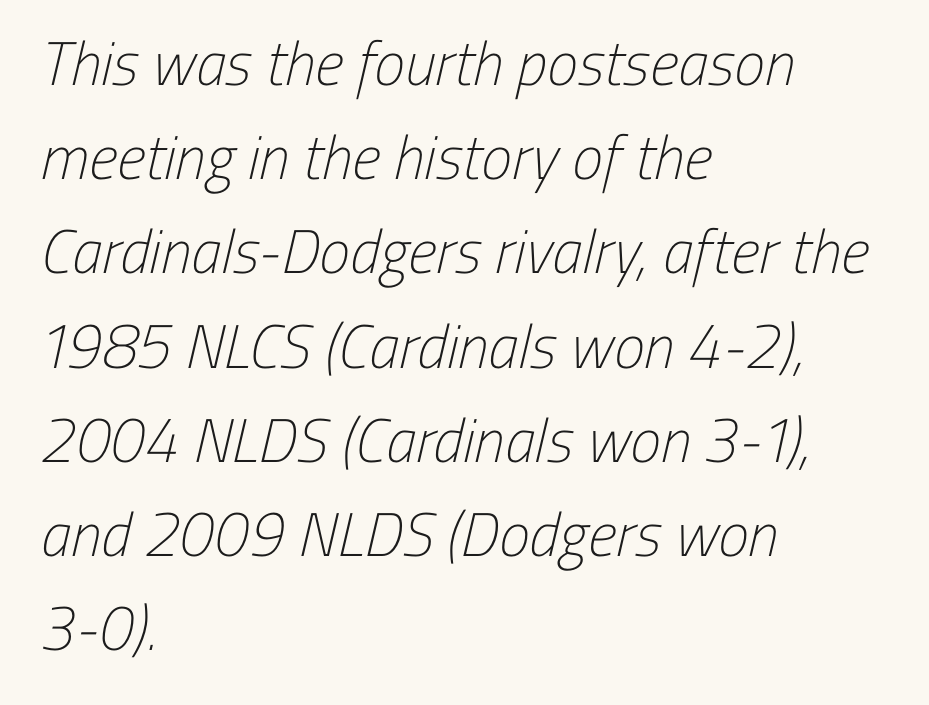
{"serif": "no", "bold": "no", "weight": "light", "width": "condensed", "stroke_contrast": "low", "x_height": "medium", "monospaced": "no", "underline": "no", "align": "left", "line_spacing": "normal", "line_spacing_ratio": 1.52, "letter_spacing": "normal", "letter_spacing_em": 0.0, "glyph_px": 62}
